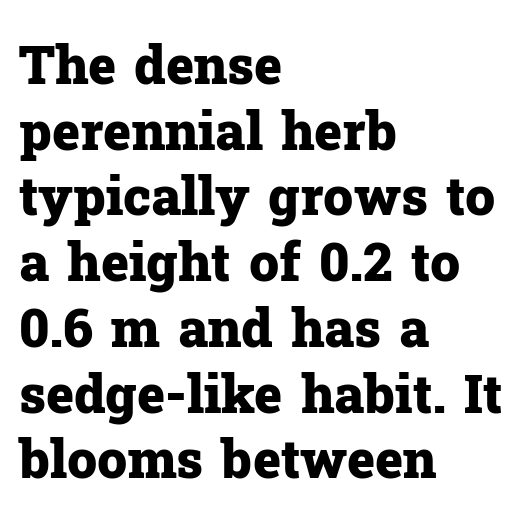
Do the characters align in a grid? No, the font is proportional. The ragged edge is on the right, which tells us the setting is flush left. Designer's note — italics off, roman on. The rendering keeps characters at their native spacing. I'd describe the lettering as bold — thick and assertive.
